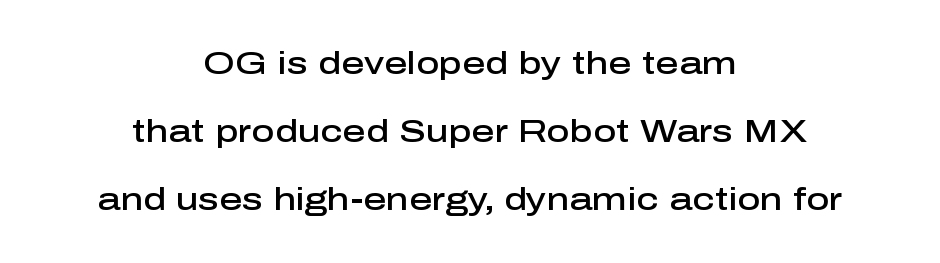
The image shows 32 px semibold sans-serif type, upright; set centered, loose line spacing (2.13x), normal letter spacing, not underlined; low stroke contrast and a medium x-height.
